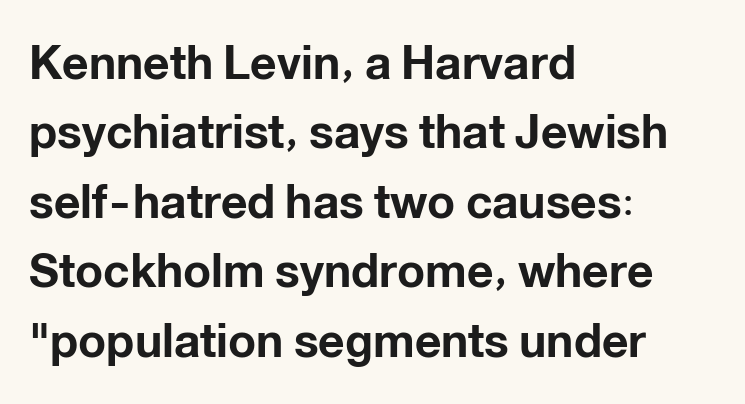
{"serif": "no", "italic": "no", "bold": "yes", "weight": "bold", "width": "normal", "stroke_contrast": "low", "x_height": "medium", "monospaced": "no", "underline": "no", "align": "left", "line_spacing": "normal", "line_spacing_ratio": 1.51, "letter_spacing": "normal", "letter_spacing_em": 0.0, "glyph_px": 46}
